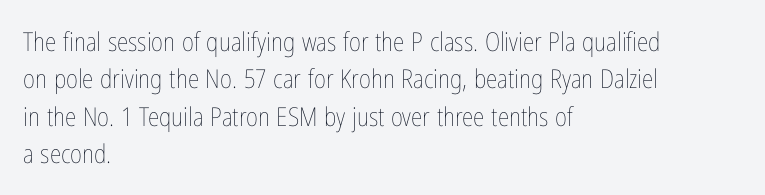
{"italic": "no", "bold": "no", "underline": "no", "align": "left", "line_spacing": "normal", "line_spacing_ratio": 1.44, "letter_spacing": "normal", "letter_spacing_em": 0.0, "glyph_px": 26}
